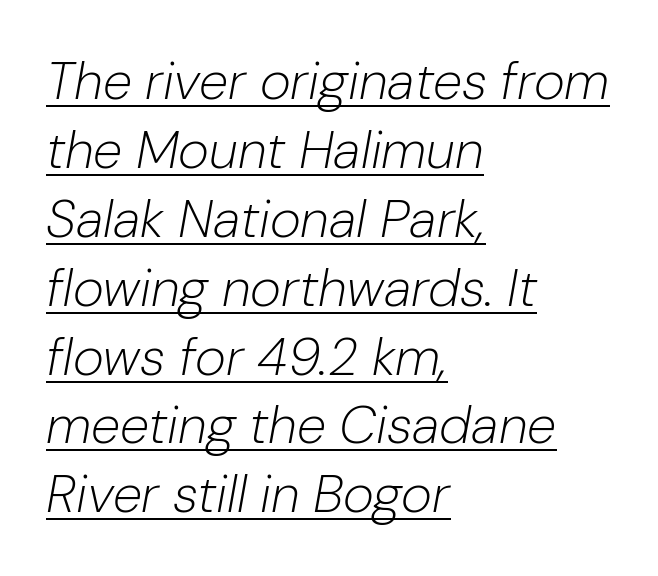
{"italic": "yes", "lean": "right", "slant_degrees": 10, "bold": "no", "weight": "light", "width": "normal", "stroke_contrast": "low", "x_height": "medium", "monospaced": "no", "underline": "yes", "align": "left", "line_spacing": "normal", "line_spacing_ratio": 1.3, "letter_spacing": "normal", "letter_spacing_em": 0.0, "glyph_px": 53}
